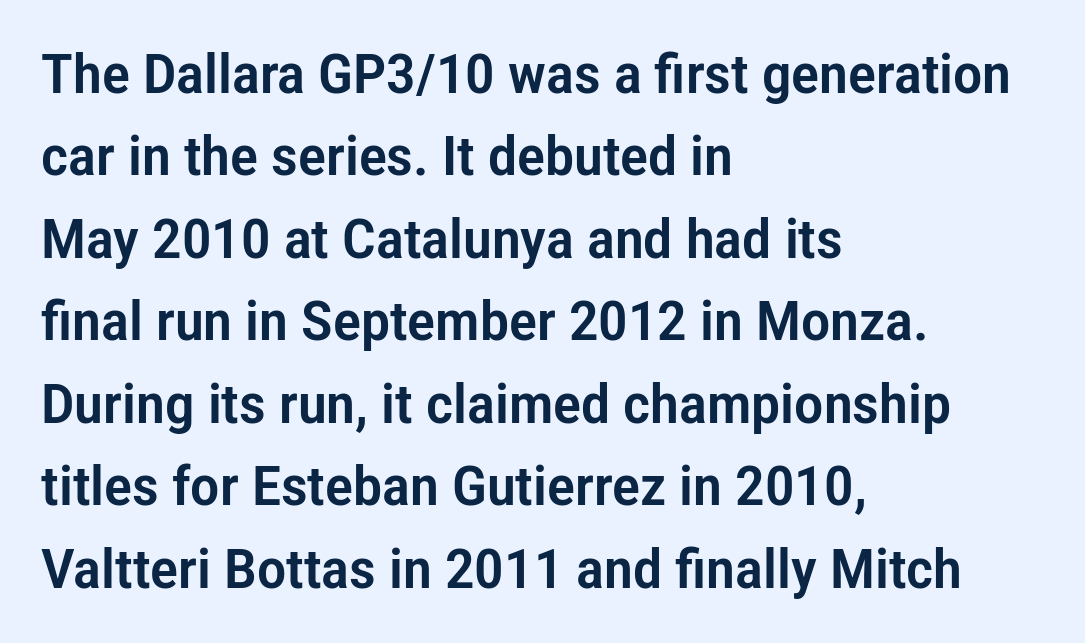
Characters remain perfectly vertical along every line. Proportional: the letters do not fall into vertical columns. Glance below the letters and you will spot only blank space. Normally led — the rows are evenly, conventionally spaced.
